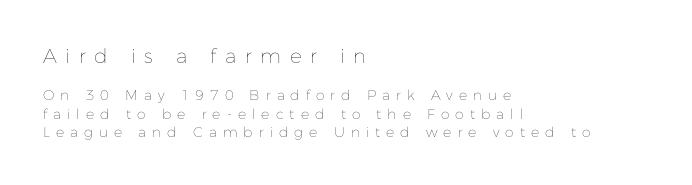
The rows are spaced the way most documents space them. Decoration check: the copy has no underline. The composition opens big and finishes small. Line starts are locked; line ends wander. The typeface has the unassuming heft of standard copy or less.
